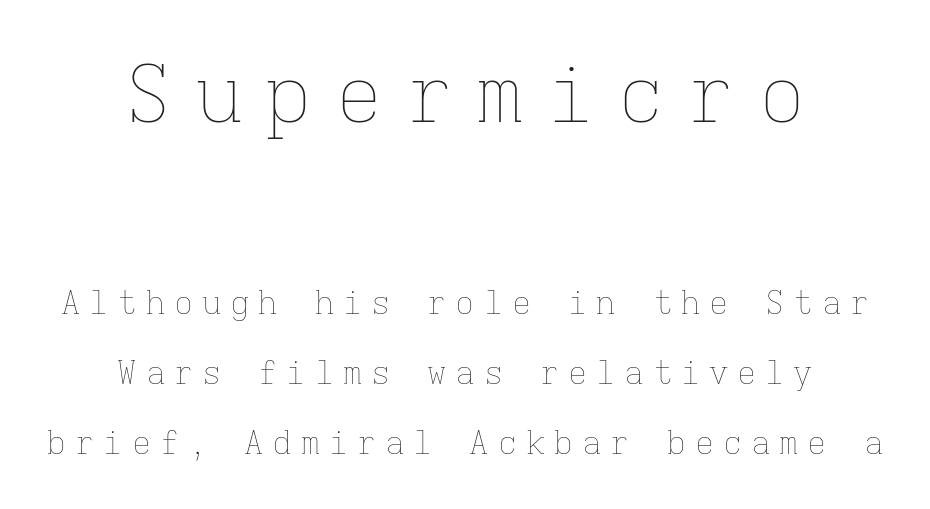
Q: Is the text bold? A: No.
Q: Is the text italic (slanted)? A: No, it is upright.
Q: Is the text underlined? A: No.
Q: How is the paragraph aligned? A: Centered.
Q: Is the spacing between letters normal or unusually wide? A: Unusually wide.
Q: Is the spacing between lines tight, normal or loose? A: Loose.
Q: Which block of text is set in a larger size, the first (top) or the second (bottom)? A: The first (top) one.
Q: Width (condensed, normal, or wide)? A: Normal.
Q: Stroke contrast? A: Low.
Q: x-height? A: Medium.
Q: Monospaced? A: Yes.
